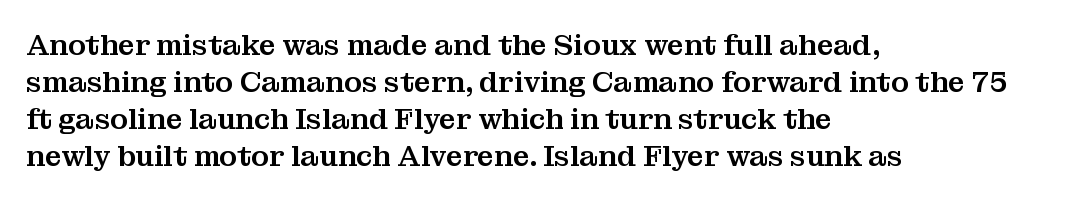
The image shows 29 px serif type, upright; set left-aligned, normal line spacing (1.28x), normal letter spacing, not underlined; medium stroke contrast and a medium x-height.
